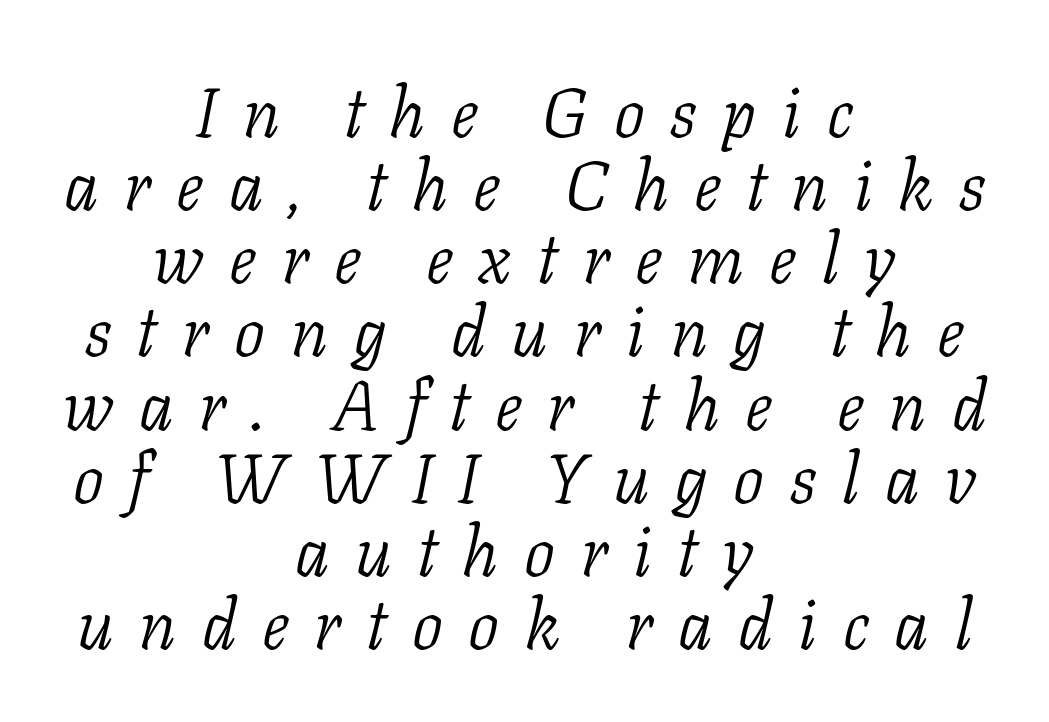
{"serif": "yes", "italic": "yes", "lean": "right", "slant_degrees": 11, "bold": "no", "weight": "light", "width": "normal", "stroke_contrast": "low", "x_height": "medium", "monospaced": "no", "underline": "no", "align": "center", "line_spacing": "tight", "line_spacing_ratio": 1.06, "letter_spacing": "wide", "letter_spacing_em": 0.37, "glyph_px": 69}
